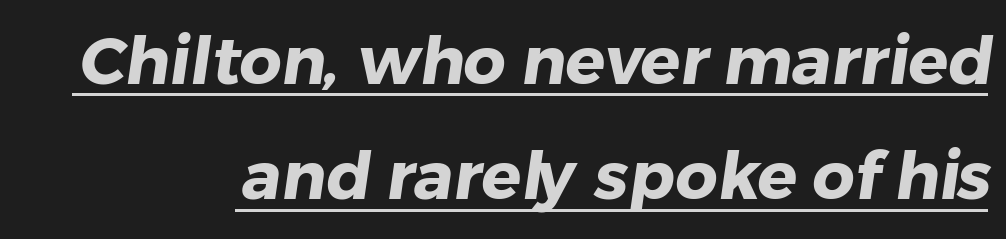
The image shows 66 px heavy sans-serif type; set right-aligned, line spacing 1.75x, normal letter spacing, underlined; low stroke contrast and a medium x-height.
